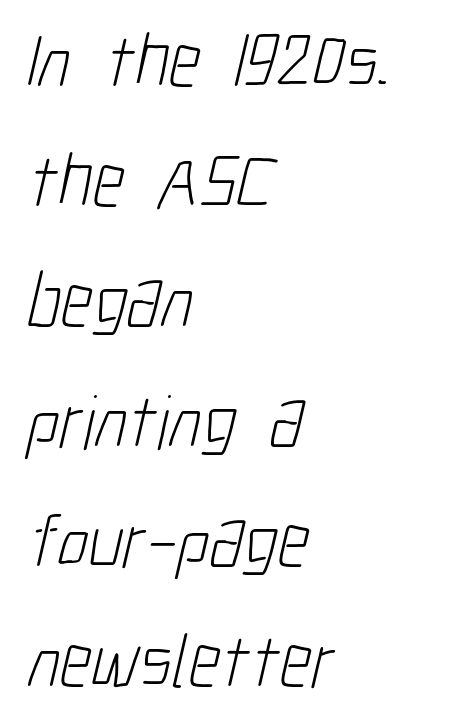
The line texture is even and compact thanks to regular tracking. All the whitespace from short lines collects on the right. Each letter keeps its own natural width here, so spacing adapts to shape. This sample keeps an unexceptional amount of space between lines.
